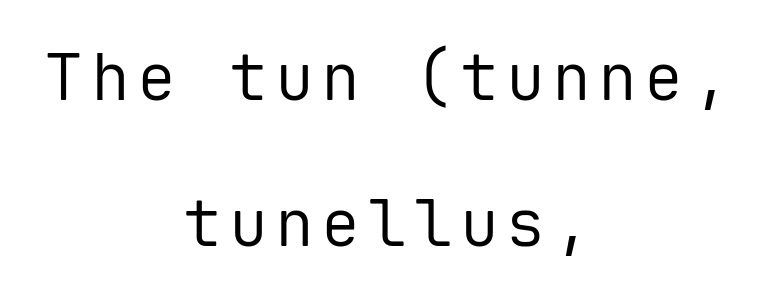
The image shows 65 px regular-weight sans-serif type, upright, monospaced; set centered, loose line spacing (2.25x), not underlined; low stroke contrast and a medium x-height.
